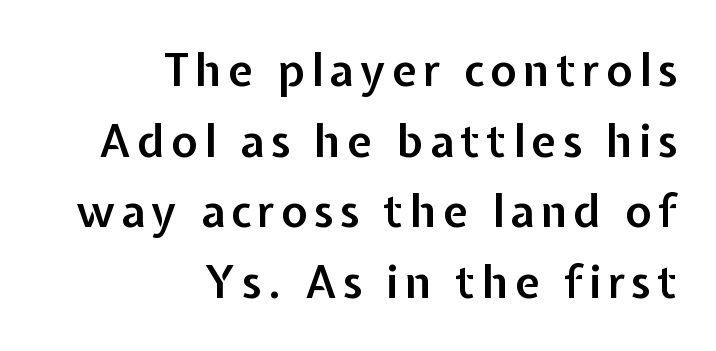
Every character sits straight up, as roman type does. If you measured baseline to baseline, you'd find a middling distance. Compared with an ordinary text face, these strokes are moderately heavier — a semibold. Descenders are the only things crossing below the line. To sum up the face: it is a sans, with no serifs. Does the copy run flush right? Yes — the right margin is perfectly even.
